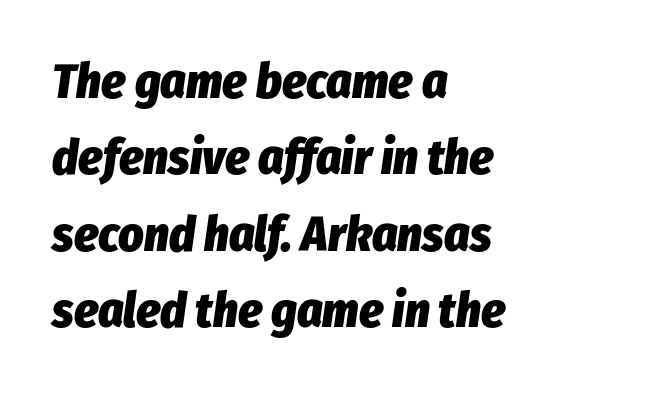
Each line starts at the same left margin while the right side varies. Each row of text sits above clean, open space. Each letter keeps its own natural width here, so spacing adapts to shape. Summary of vertical rhythm: regular, with standard interline spacing.
